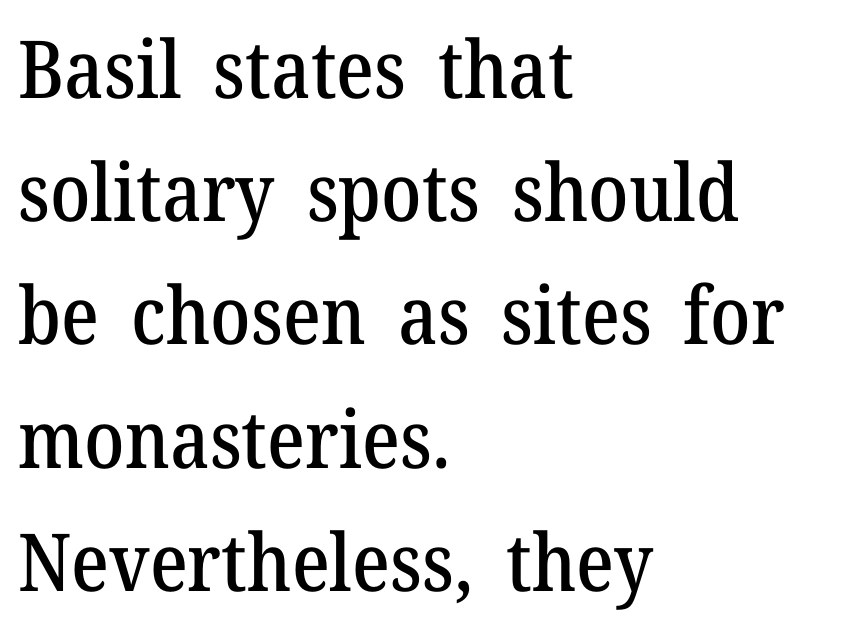
Q: Is the text italic (slanted)? A: No, it is upright.
Q: Is the typeface a serif or a sans-serif typeface? A: Serif.
Q: Is the text underlined? A: No.
Q: How is the paragraph aligned? A: Left-aligned.
Q: Is the spacing between letters normal or unusually wide? A: Normal.
Q: Is the spacing between lines tight, normal or loose? A: Normal.
Q: Width (condensed, normal, or wide)? A: Normal.
Q: Stroke contrast? A: Medium.
Q: x-height? A: Medium.
Q: Monospaced? A: No.
